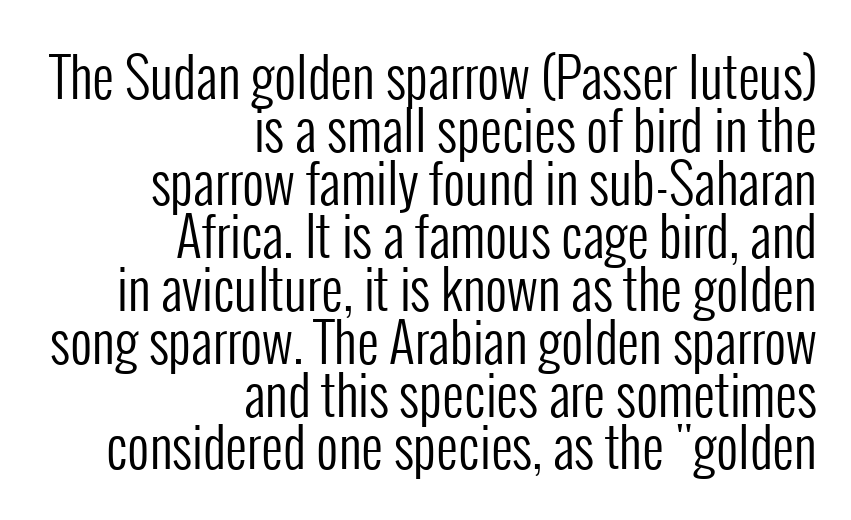
{"serif": "no", "italic": "no", "bold": "no", "weight": "regular", "width": "condensed", "stroke_contrast": "low", "x_height": "medium", "monospaced": "no", "underline": "no", "align": "right", "line_spacing": "tight", "line_spacing_ratio": 0.98, "letter_spacing": "normal", "letter_spacing_em": 0.0, "glyph_px": 54}
